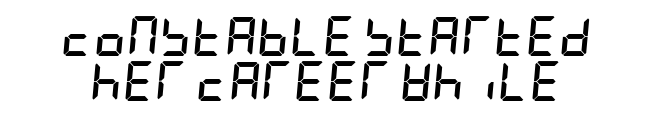
{"italic": "yes", "lean": "right", "slant_degrees": 5, "bold": "yes", "weight": "semibold", "width": "condensed", "stroke_contrast": "low", "x_height": "large", "underline": "no", "line_spacing": "tight", "line_spacing_ratio": 1.12, "letter_spacing": "normal", "letter_spacing_em": 0.0, "glyph_px": 40}
